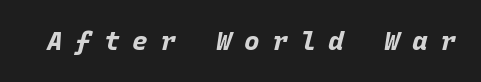
The characters look thick and weighty, a clear bold. Here the glyphs are tracked loosely, breaking word shapes into spaced letters. Letters rest on an invisible, unmarked baseline. These lines were composed using italics.
